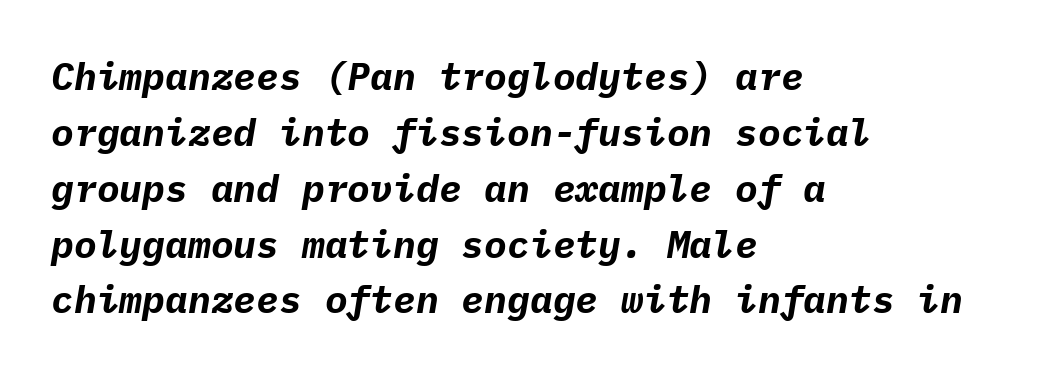
Just letters on the line, the space beneath them empty. Slant detected: the letters are inclined. The type is set solid horizontally, with unmodified tracking. Is there much room between lines? A standard amount, neither cramped nor airy.
